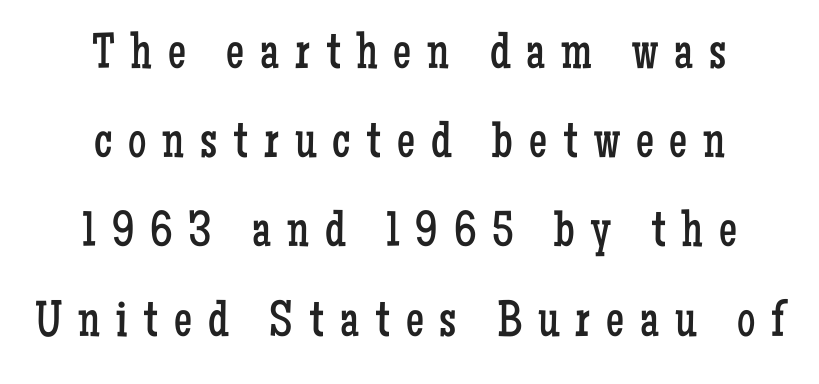
The image shows 51 px regular-weight, condensed serif type, upright; set centered, line spacing 1.75x, unusually wide letter spacing (+0.31 em), not underlined; low stroke contrast and a medium x-height.
